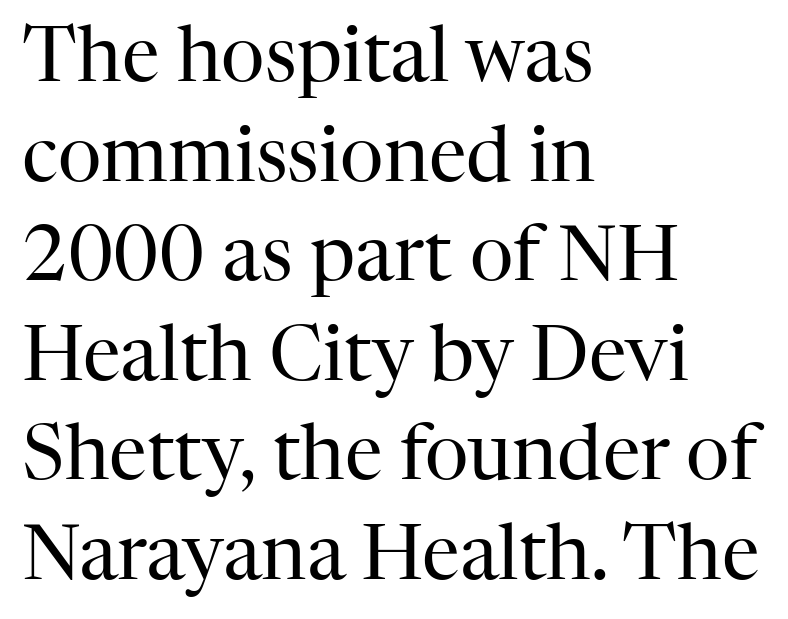
The image shows 76 px regular-weight serif type, upright; set left-aligned, normal line spacing (1.31x), normal letter spacing, not underlined; high stroke contrast and a medium x-height.
